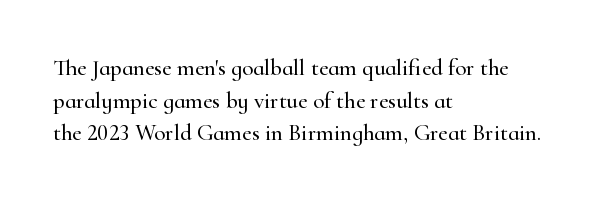
{"italic": "no", "underline": "no", "align": "left", "line_spacing": "normal", "line_spacing_ratio": 1.42, "letter_spacing": "normal", "letter_spacing_em": 0.0, "glyph_px": 23}
